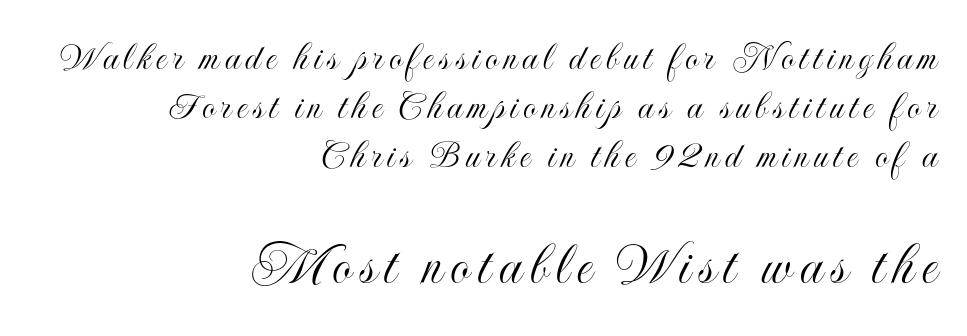
The image shows 61 px condensed type; set right-aligned, line spacing 1.2x, not underlined; the second (bottom) block is 1.49x larger; a small x-height.
